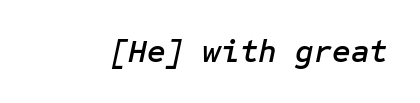
The image shows 32 px text type, italic (leaning right); set normal letter spacing, not underlined; low stroke contrast and a medium x-height.
